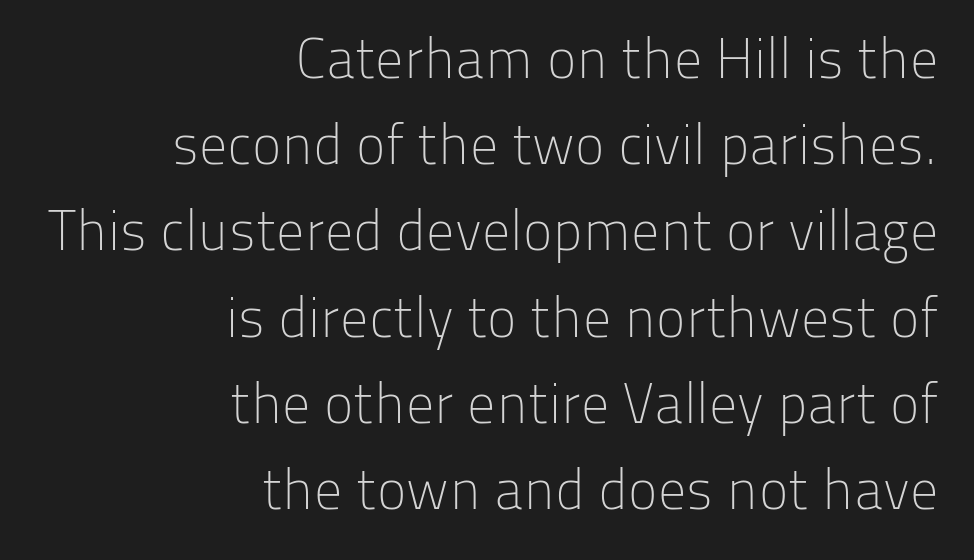
Does the copy run flush right? Yes — the right margin is perfectly even. You can tell from the bare stems that sans-serif type was used. Does the leading feel generous? No, just average. Quick note: not italic, upright. Is this a heavy cut? Hardly; it is regular or lighter. The rendering uses natural spacing where letterforms have individual widths.
